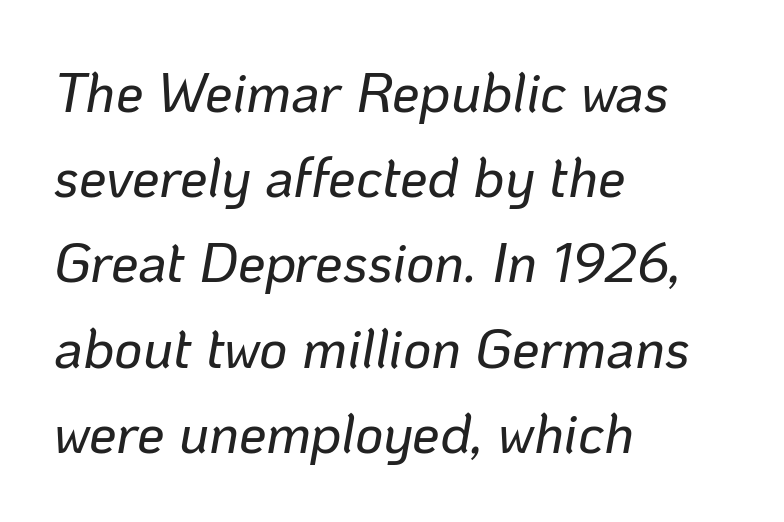
Q: Is the text italic (slanted)? A: Yes, it leans right by about 10 degrees.
Q: Is the text underlined? A: No.
Q: How is the paragraph aligned? A: Left-aligned.
Q: Is the spacing between letters normal or unusually wide? A: Normal.
Q: Is the spacing between lines tight, normal or loose? A: Normal.
Q: Width (condensed, normal, or wide)? A: Normal.
Q: Stroke contrast? A: Low.
Q: x-height? A: Medium.
Q: Monospaced? A: No.
